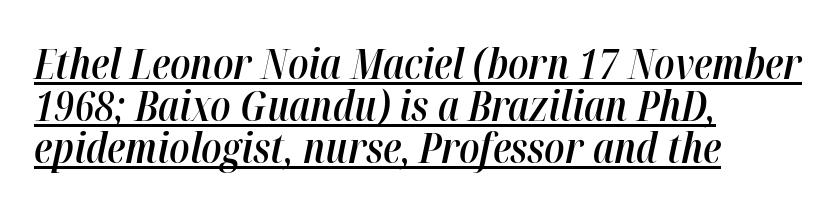
{"italic": "yes", "lean": "right", "slant_degrees": 12, "bold": "semi", "weight": "semibold", "width": "condensed", "stroke_contrast": "high", "x_height": "medium", "monospaced": "no", "underline": "yes", "align": "left", "line_spacing": "tight", "line_spacing_ratio": 1.0, "letter_spacing": "normal", "letter_spacing_em": 0.0, "glyph_px": 42}
